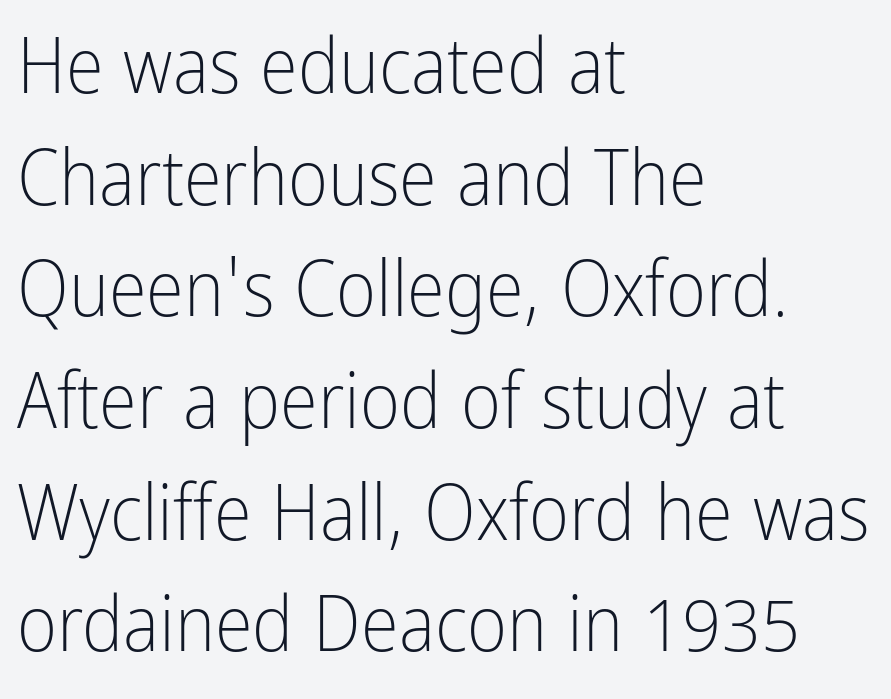
{"serif": "no", "italic": "no", "bold": "no", "weight": "light", "width": "condensed", "stroke_contrast": "low", "x_height": "medium", "monospaced": "no", "underline": "no", "align": "left", "line_spacing": "normal", "line_spacing_ratio": 1.45, "letter_spacing": "normal", "letter_spacing_em": 0.0, "glyph_px": 77}
